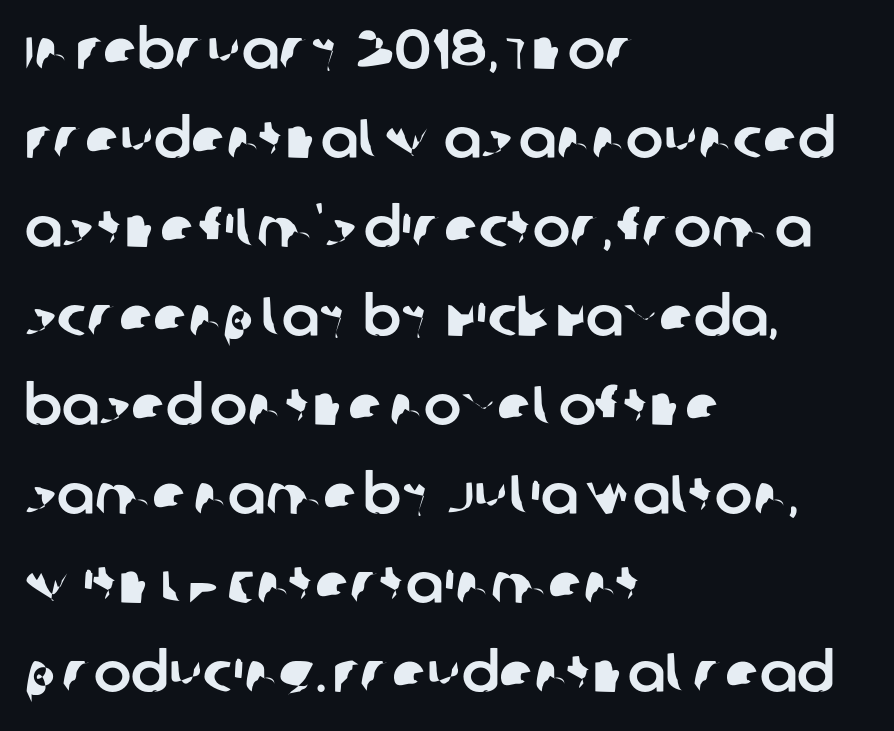
Q: Is the typeface a serif or a sans-serif typeface? A: Sans-serif.
Q: Is the text underlined? A: No.
Q: How is the paragraph aligned? A: Left-aligned.
Q: Is the spacing between letters normal or unusually wide? A: Normal.
Q: Is the spacing between lines tight, normal or loose? A: Normal.
Q: Width (condensed, normal, or wide)? A: Normal.
Q: Stroke contrast? A: Low.
Q: x-height? A: Large.
Q: Monospaced? A: No.
